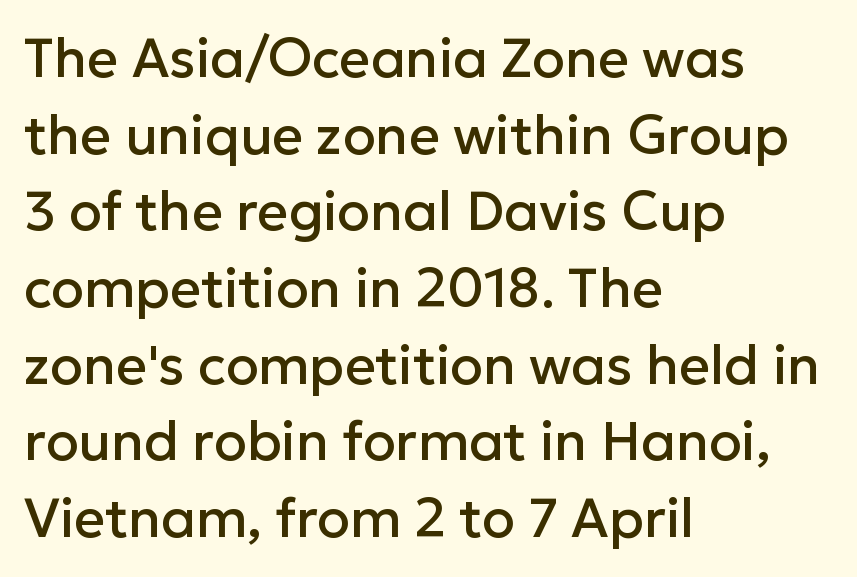
{"serif": "no", "italic": "no", "width": "normal", "stroke_contrast": "low", "x_height": "medium", "monospaced": "no", "underline": "no", "align": "left", "line_spacing": "normal", "line_spacing_ratio": 1.42, "letter_spacing": "normal", "letter_spacing_em": 0.0, "glyph_px": 54}
